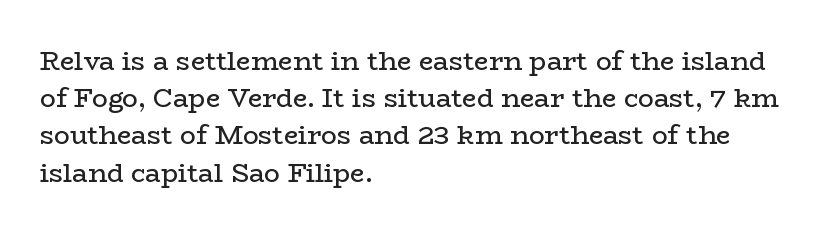
The rendering anchors every line to the left-hand side. A clean baseline with only descenders dipping below it. No chunkiness to these letters — they're not bold. Leading matches the norm, producing a regular column. Ascenders rise straight up at ninety degrees. Nobody touched the tracking dial on this one.
